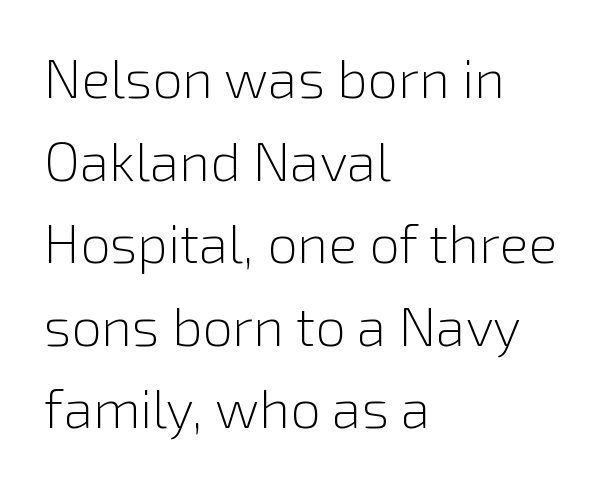
Left-aligned paragraph, ragged on the right. Bold? No — there's no thickening of the strokes. Baseline-to-baseline distance is the conventional proportion of letter height. You could not count columns in this text — the font is proportionally spaced. Rule under the text: the space is simply empty. Font category for this specimen: sans-serif.
